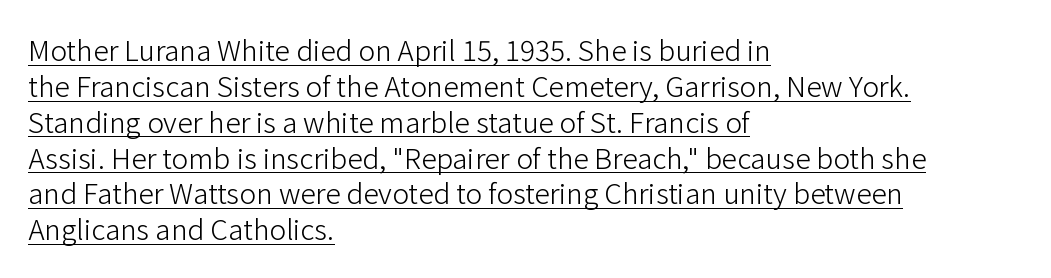
Q: Is the text bold? A: No.
Q: Is the text italic (slanted)? A: No, it is upright.
Q: Is the typeface a serif or a sans-serif typeface? A: Sans-serif.
Q: Is the text underlined? A: Yes.
Q: How is the paragraph aligned? A: Left-aligned.
Q: Is the spacing between letters normal or unusually wide? A: Normal.
Q: Is the spacing between lines tight, normal or loose? A: Normal.
Q: Width (condensed, normal, or wide)? A: Normal.
Q: Stroke contrast? A: Low.
Q: x-height? A: Medium.
Q: Monospaced? A: No.
